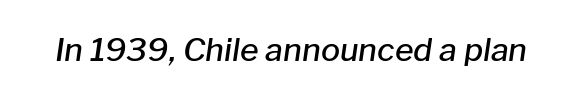
{"italic": "yes", "lean": "right", "slant_degrees": 8, "bold": "semi", "weight": "semibold", "width": "normal", "stroke_contrast": "low", "x_height": "medium", "monospaced": "no", "underline": "no", "letter_spacing": "normal", "letter_spacing_em": 0.0, "glyph_px": 32}
